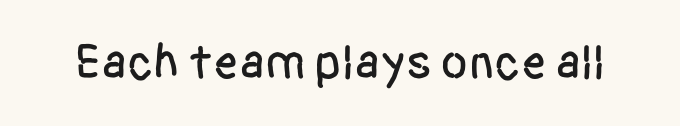
The image shows 50 px condensed sans-serif type, upright; set normal letter spacing, not underlined; low stroke contrast and a large x-height.
